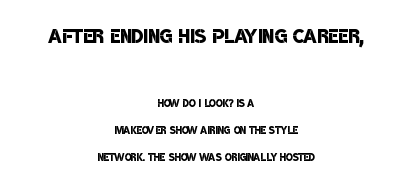
{"bold": "semi", "underline": "no", "align": "center", "line_spacing": "loose", "line_spacing_ratio": 1.91, "letter_spacing": "normal", "letter_spacing_em": 0.0, "larger_block": "first", "size_ratio": 1.93, "glyph_px": 27}
